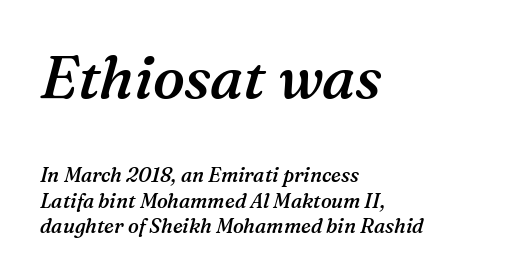
{"serif": "yes", "italic": "yes", "lean": "right", "slant_degrees": 16, "bold": "semi", "weight": "semibold", "width": "normal", "stroke_contrast": "medium", "x_height": "medium", "monospaced": "no", "underline": "no", "align": "left", "line_spacing": "normal", "line_spacing_ratio": 1.27, "letter_spacing": "normal", "letter_spacing_em": 0.0, "larger_block": "first", "size_ratio": 2.95, "glyph_px": 59}
